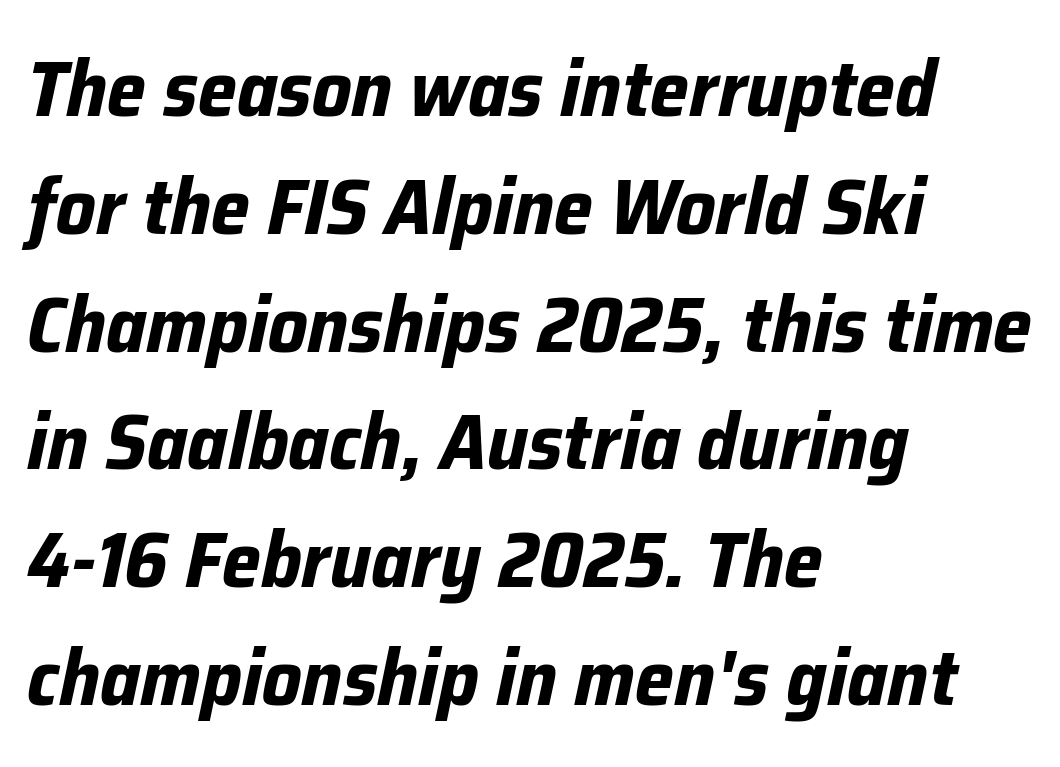
The lines in this sample share a left origin and differ only in where they stop. These lines carry a lot of weight — the face is fully bold. Horizontal bands of white between lines are of average thickness. Short note: letters normally spaced. Proportional: the letters do not fall into vertical columns. The area under the type is left untouched.
